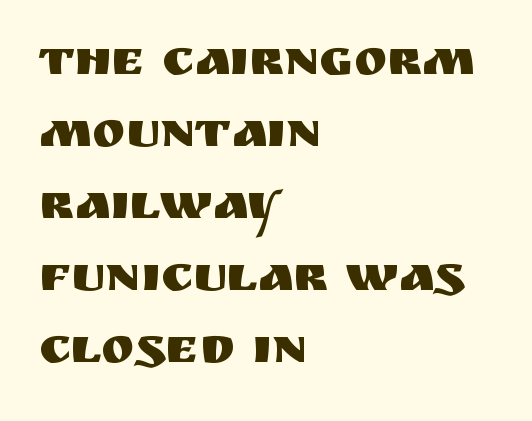
Q: Is the text italic (slanted)? A: No, it is upright.
Q: Is the typeface a serif or a sans-serif typeface? A: Sans-serif.
Q: Is the text underlined? A: No.
Q: How is the paragraph aligned? A: Left-aligned.
Q: Is the spacing between letters normal or unusually wide? A: Normal.
Q: Is the spacing between lines tight, normal or loose? A: Normal.
Q: Width (condensed, normal, or wide)? A: Normal.
Q: Stroke contrast? A: Medium.
Q: x-height? A: Large.
Q: Monospaced? A: No.
